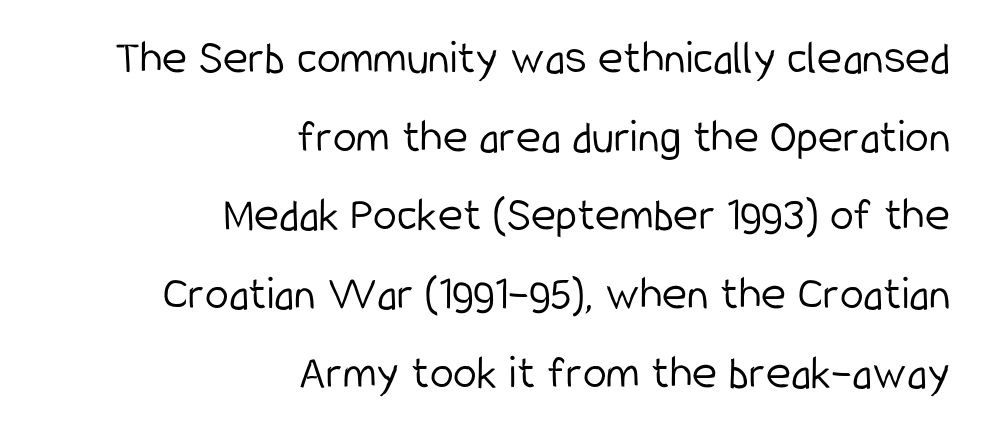
What's the leading like? Ordinary, nothing unusual. Spacing between characters is what you'd get straight out of the box. The font family rendered here belongs to the sans-serif group. Compared with a flush-left layout, this one pins lines to the opposite, right side. Every stem runs plumb, perpendicular to the baseline.
